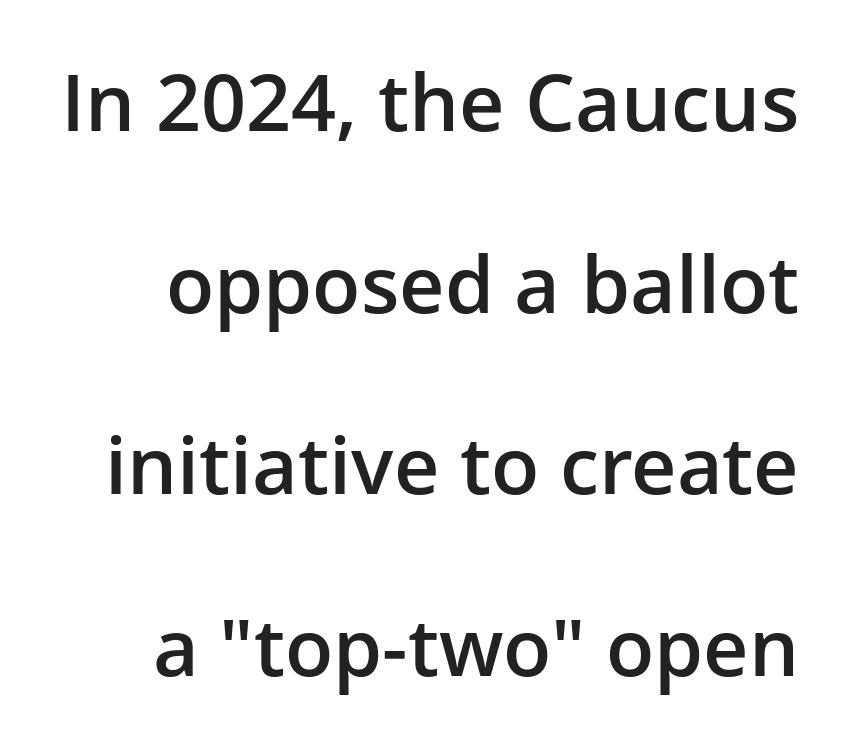
The image shows 79 px semibold sans-serif type, upright; set loose line spacing (2.3x), normal letter spacing, not underlined; low stroke contrast and a medium x-height.
